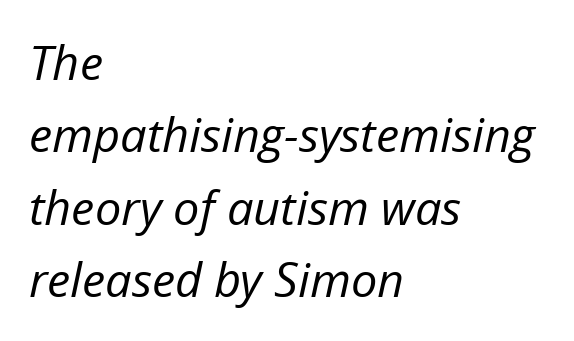
Is this a heavy cut? Hardly; it is regular or lighter. Compared with typical body copy, the letter spacing here is the same. Which margin do the lines hug? The left one — the right edge is uneven. Here the designer chose a conventional face with non-uniform glyph widths. These lines were composed using italics.
